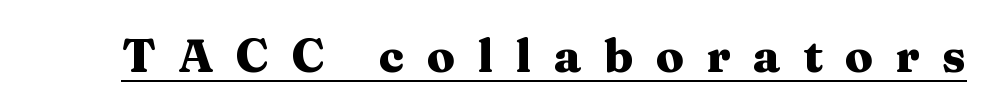
The image shows 46 px heavy, wide serif type, upright; set unusually wide letter spacing (+0.49 em), underlined; medium stroke contrast and a medium x-height.
